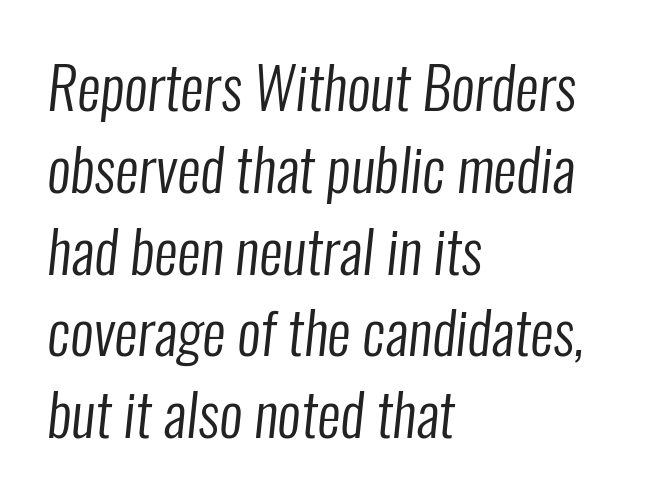
Does the type have serifs? No, each stem ends abruptly. Each letter keeps its own natural width here, so spacing adapts to shape. The text block is weighted toward the left margin, trailing off unevenly rightward. Anything drawn beneath the words? Only blank space.
